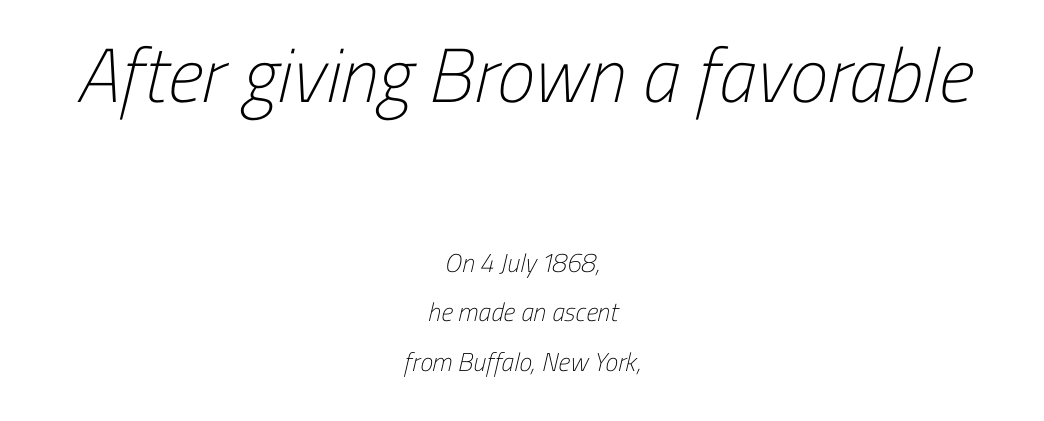
The foot of each line stays bare and open. Notice the wide empty band between every row — that's loose leading. A typesetter would call this proportional, since set widths differ per character. Here the glyphs are tracked normally, forming tight word shapes. Line starts and ends both wander, symmetrically. These lines are composed in type without serifs.
